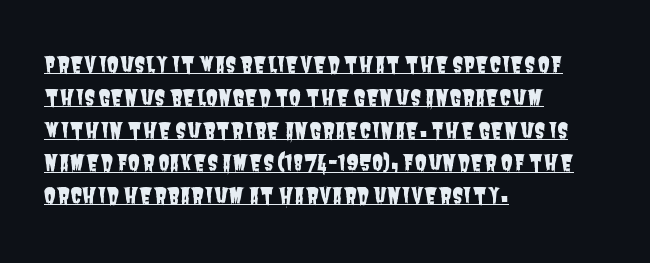
{"underline": "yes", "align": "left", "line_spacing": "normal", "line_spacing_ratio": 1.49, "letter_spacing": "normal", "letter_spacing_em": 0.0, "glyph_px": 22}
